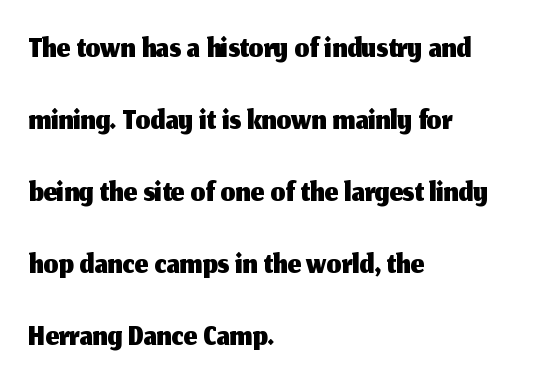
Q: Is the text italic (slanted)? A: No, it is upright.
Q: Is the typeface a serif or a sans-serif typeface? A: Sans-serif.
Q: Is the text underlined? A: No.
Q: How is the paragraph aligned? A: Left-aligned.
Q: Is the spacing between letters normal or unusually wide? A: Normal.
Q: Is the spacing between lines tight, normal or loose? A: Normal.
Q: Width (condensed, normal, or wide)? A: Normal.
Q: Stroke contrast? A: Medium.
Q: x-height? A: Medium.
Q: Monospaced? A: No.
